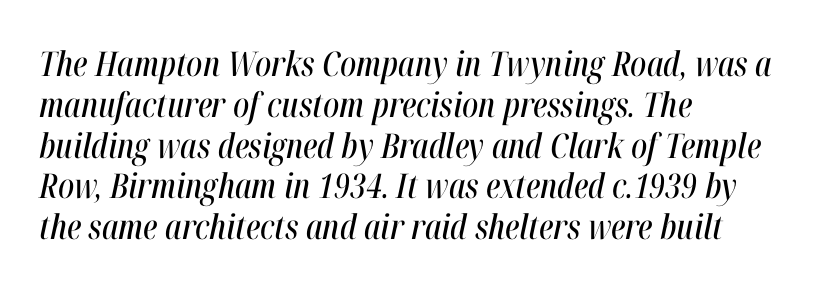
{"italic": "yes", "lean": "right", "slant_degrees": 12, "width": "condensed", "stroke_contrast": "high", "x_height": "medium", "monospaced": "no", "underline": "no", "align": "left", "line_spacing_ratio": 1.2, "letter_spacing": "normal", "letter_spacing_em": 0.0, "glyph_px": 34}
